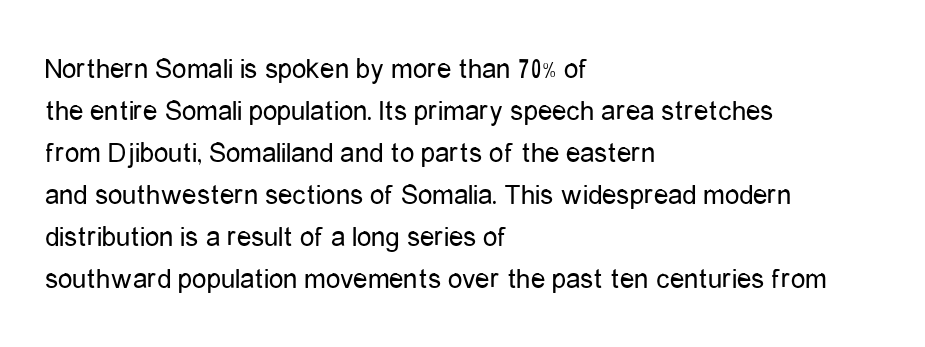
Q: Is the text bold? A: No.
Q: Is the text italic (slanted)? A: No, it is upright.
Q: Is the typeface a serif or a sans-serif typeface? A: Sans-serif.
Q: Is the text underlined? A: No.
Q: How is the paragraph aligned? A: Left-aligned.
Q: Is the spacing between letters normal or unusually wide? A: Normal.
Q: Is the spacing between lines tight, normal or loose? A: Normal.
Q: Width (condensed, normal, or wide)? A: Condensed.
Q: Stroke contrast? A: Low.
Q: x-height? A: Medium.
Q: Monospaced? A: No.
